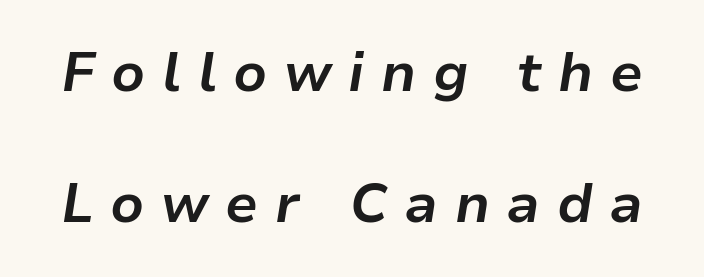
The image shows 55 px bold type, italic (leaning right); set loose line spacing (2.38x), unusually wide letter spacing (+0.3 em), not underlined; low stroke contrast and a medium x-height.
